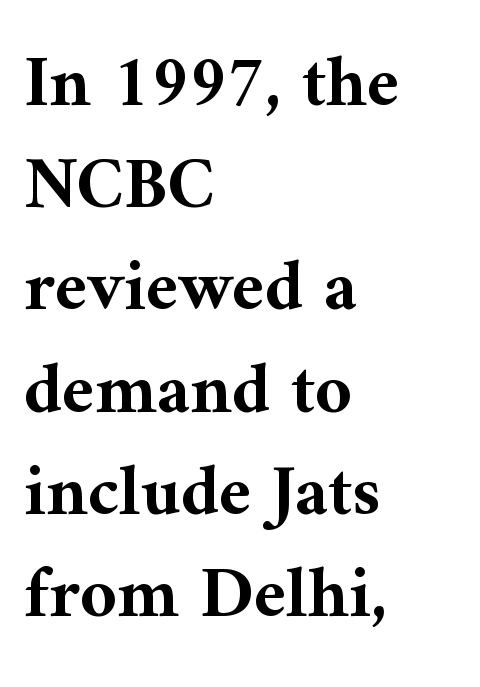
Q: Is the text bold? A: Yes.
Q: Is the text italic (slanted)? A: No, it is upright.
Q: Is the typeface a serif or a sans-serif typeface? A: Serif.
Q: Is the text underlined? A: No.
Q: How is the paragraph aligned? A: Left-aligned.
Q: Is the spacing between letters normal or unusually wide? A: Normal.
Q: Is the spacing between lines tight, normal or loose? A: Normal.
Q: Width (condensed, normal, or wide)? A: Normal.
Q: Stroke contrast? A: Medium.
Q: x-height? A: Medium.
Q: Monospaced? A: No.
